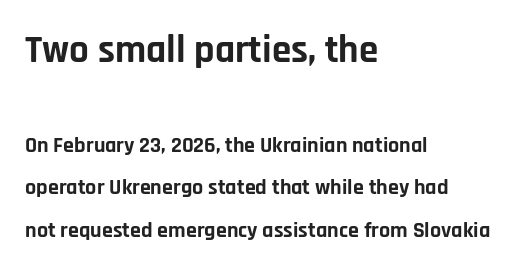
{"serif": "no", "italic": "no", "bold": "yes", "weight": "bold", "width": "normal", "stroke_contrast": "low", "x_height": "large", "monospaced": "no", "underline": "no", "align": "left", "line_spacing": "loose", "line_spacing_ratio": 1.92, "letter_spacing": "normal", "letter_spacing_em": 0.0, "larger_block": "first", "size_ratio": 1.77, "glyph_px": 39}
